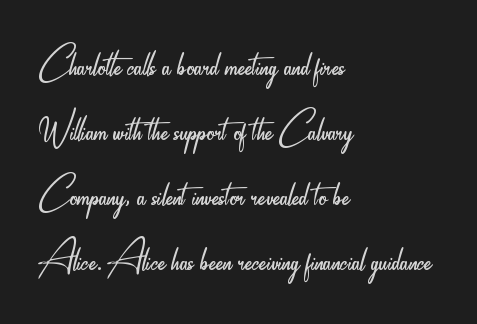
The image shows 50 px light, condensed sans-serif type; set left-aligned, normal line spacing (1.3x), normal letter spacing, not underlined; low stroke contrast and a small x-height.
